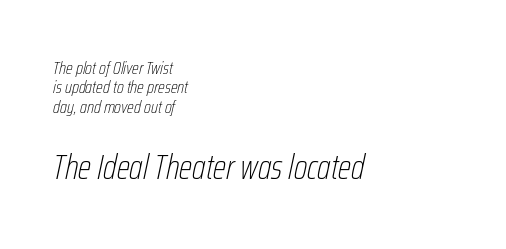
What stands out about the letter spacing? Nothing — it is the standard amount. Compare the two chunks: the lower has the greater cap height. No heavy texture on the line: the type isn't bold. A typesetter would call this proportional, since set widths differ per character. Beneath every word, the page is bare.
